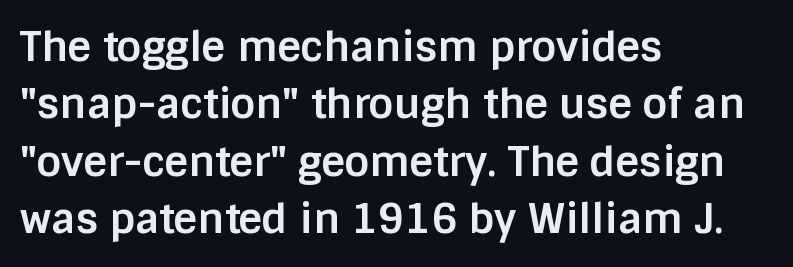
All the whitespace from short lines collects on the right. A sans-serif font was chosen for this passage. These lines keep a tight, regular rhythm from letter to letter. Lines of text with bare space underneath. Is the type bold? Yes — the strokes are clearly thick and heavy.
